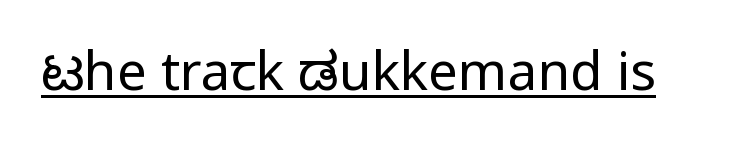
The font family rendered here belongs to the sans-serif group. The passage shown is not bold in any degree. The rendered words wear a rule along their underside. Here the glyphs are tracked normally, forming tight word shapes. Tall strokes in this sample are plumb rather than angled.
